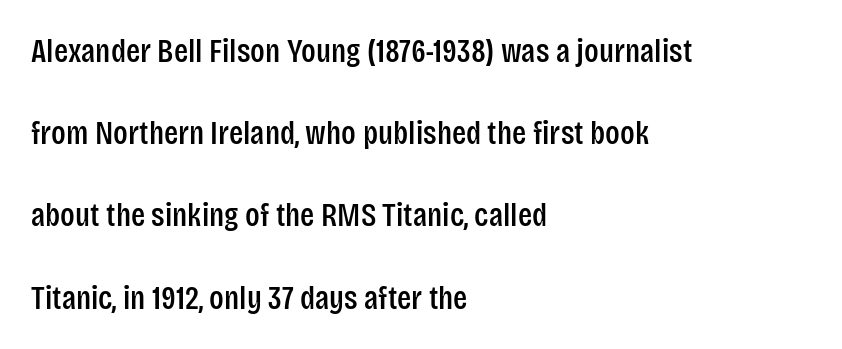
The image shows 33 px condensed sans-serif type, upright; set left-aligned, loose line spacing (2.49x), normal letter spacing, not underlined; low stroke contrast and a large x-height.
